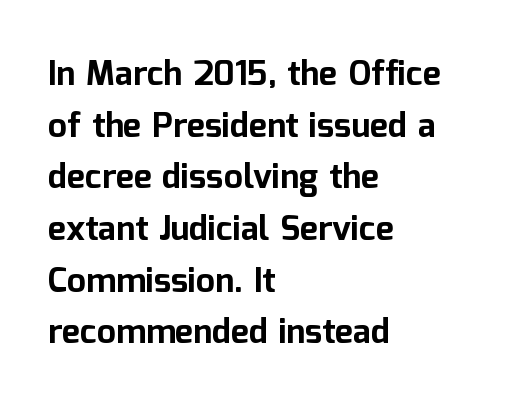
The image shows 34 px bold sans-serif type, upright; set left-aligned, normal line spacing (1.52x), normal letter spacing, not underlined; low stroke contrast and a medium x-height.
